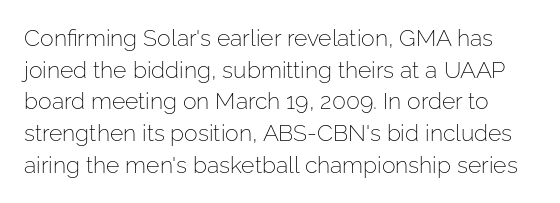
Only glyphs here, with clear space below each row. These lines sit exactly where default settings would place them. Stem width sits at or under what a default text font uses. You can tell it's not italic because the verticals are truly vertical.
